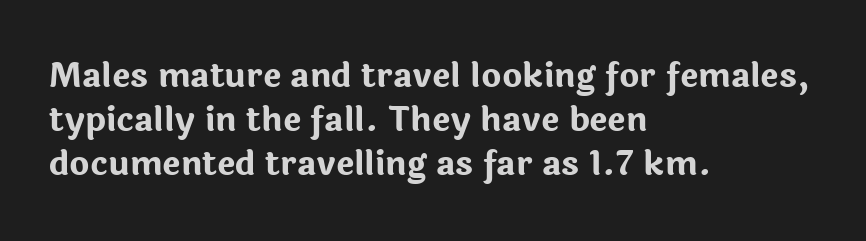
{"serif": "no", "italic": "no", "bold": "yes", "weight": "bold", "width": "normal", "stroke_contrast": "low", "x_height": "medium", "monospaced": "no", "underline": "no", "align": "left", "line_spacing": "normal", "line_spacing_ratio": 1.3, "letter_spacing": "normal", "letter_spacing_em": 0.0, "glyph_px": 34}
